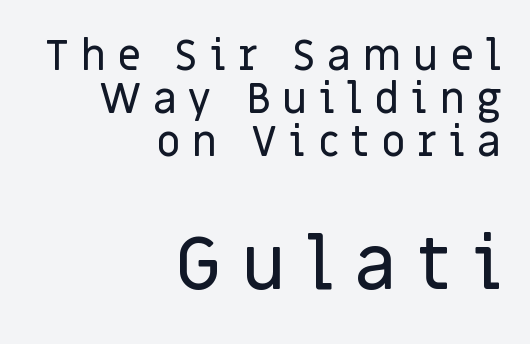
{"serif": "no", "italic": "no", "width": "normal", "stroke_contrast": "low", "x_height": "large", "monospaced": "no", "underline": "no", "align": "right", "line_spacing": "tight", "line_spacing_ratio": 1.02, "letter_spacing": "wide", "letter_spacing_em": 0.28, "larger_block": "second", "size_ratio": 1.76, "glyph_px": 74}
